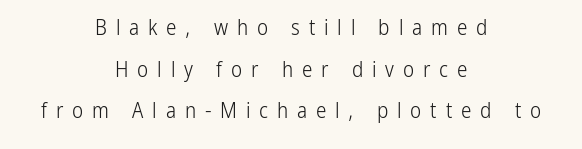
The foot of each line stays bare and open. This rendering uses center alignment, leaving both contours irregular but symmetric. Airy leading. Stem width sits at or under what a default text font uses.
